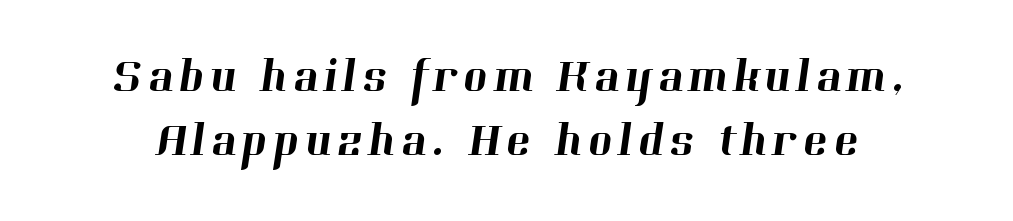
Q: Is the typeface a serif or a sans-serif typeface? A: Serif.
Q: Is the text underlined? A: No.
Q: How is the paragraph aligned? A: Centered.
Q: Is the spacing between lines tight, normal or loose? A: Normal.
Q: Width (condensed, normal, or wide)? A: Normal.
Q: Stroke contrast? A: High.
Q: x-height? A: Medium.
Q: Monospaced? A: No.
